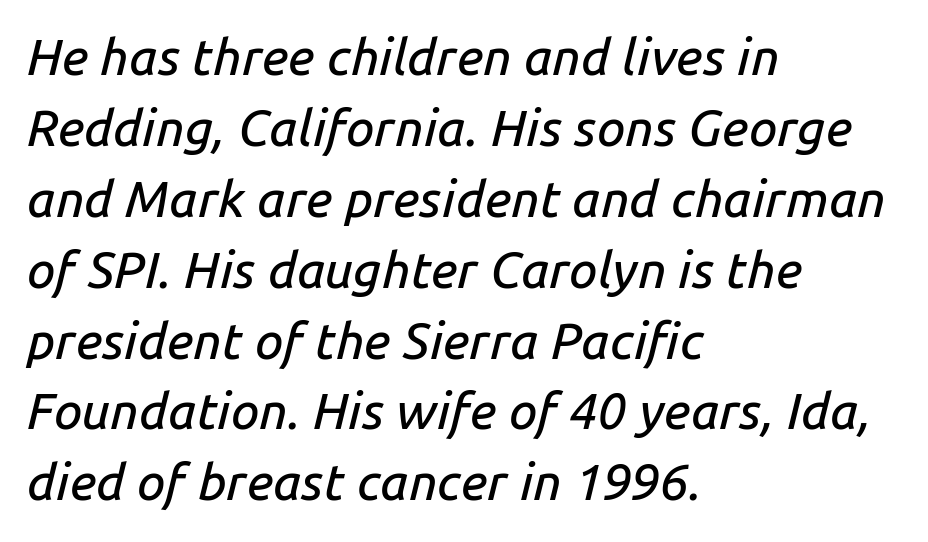
The image shows 51 px text type, italic (leaning right); set left-aligned, normal line spacing (1.39x), normal letter spacing, not underlined; low stroke contrast and a medium x-height.
